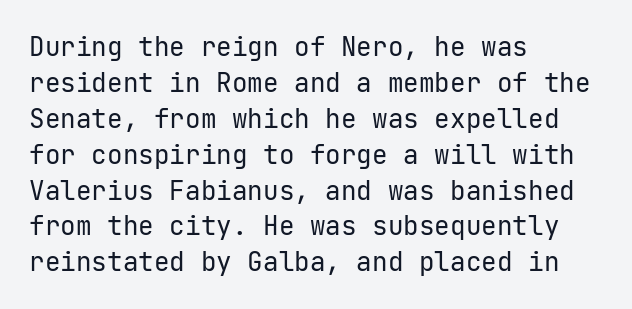
The image shows 26 px text type, upright; set left-aligned, normal line spacing (1.38x), normal letter spacing, not underlined.
